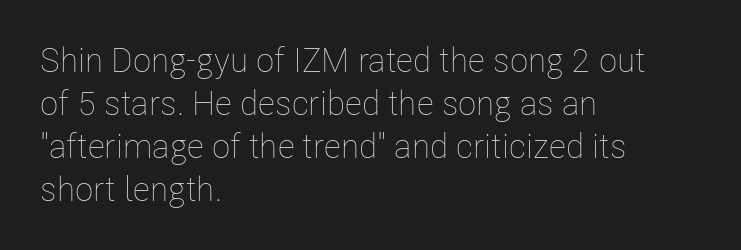
Q: Is the text bold? A: No.
Q: Is the text italic (slanted)? A: No, it is upright.
Q: Is the text underlined? A: No.
Q: How is the paragraph aligned? A: Left-aligned.
Q: Is the spacing between letters normal or unusually wide? A: Normal.
Q: Is the spacing between lines tight, normal or loose? A: Normal.
Q: Width (condensed, normal, or wide)? A: Condensed.
Q: Stroke contrast? A: Low.
Q: x-height? A: Medium.
Q: Monospaced? A: No.
